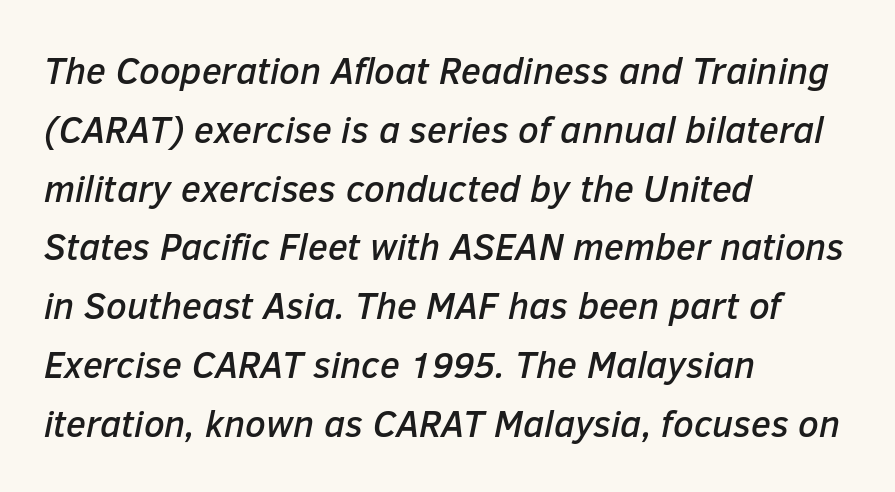
{"italic": "yes", "lean": "right", "slant_degrees": 12, "width": "normal", "stroke_contrast": "low", "x_height": "medium", "monospaced": "no", "underline": "no", "align": "left", "line_spacing": "normal", "line_spacing_ratio": 1.59, "letter_spacing": "normal", "letter_spacing_em": 0.0, "glyph_px": 37}
